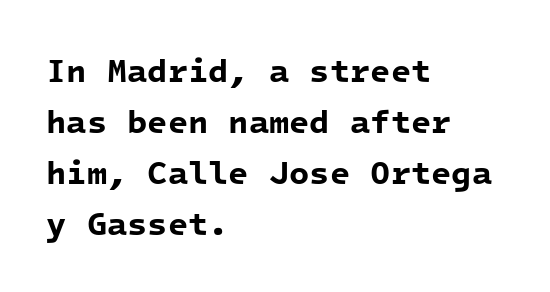
{"serif": "no", "bold": "yes", "weight": "bold", "width": "normal", "stroke_contrast": "low", "x_height": "medium", "monospaced": "yes", "underline": "no", "align": "left", "line_spacing": "normal", "line_spacing_ratio": 1.55, "letter_spacing": "normal", "letter_spacing_em": 0.0, "glyph_px": 33}
